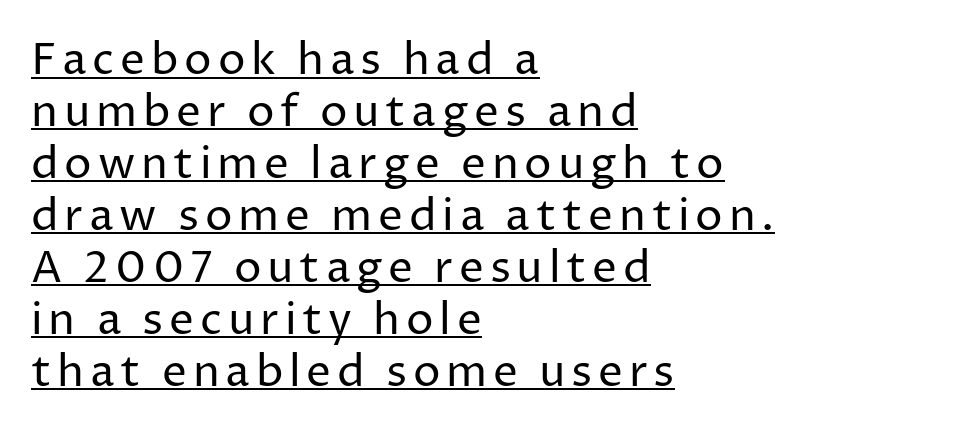
Posture: straight, roman, zero tilt. Weight: in the light-to-regular range. You can tell from the bare stems that sans-serif type was used. Notice how the passage keeps a crisp vertical edge on the left only. A typesetter would call this proportional, since set widths differ per character. Underlining? Definitely there.
